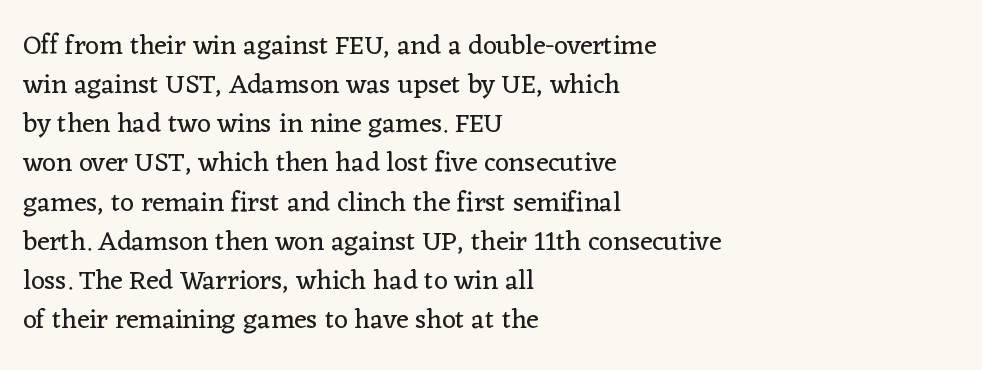
{"italic": "no", "bold": "no", "underline": "no", "align": "left", "line_spacing": "normal", "line_spacing_ratio": 1.45, "letter_spacing": "normal", "letter_spacing_em": 0.0, "glyph_px": 27}
